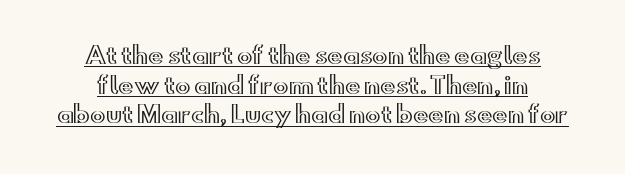
You can see a thin bar hugging the bottom of the glyphs. Posture: vertical. The rendering keeps characters at their native spacing. Baseline-to-baseline distance is the conventional proportion of letter height.
